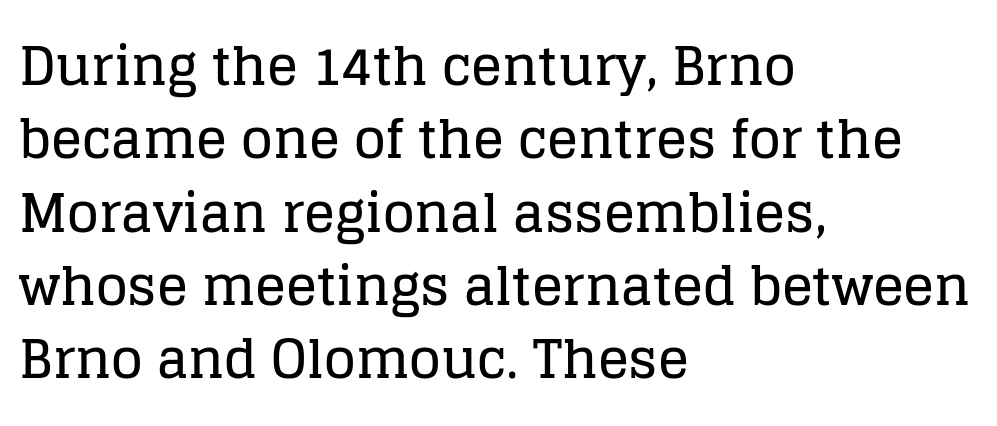
Q: Is the text italic (slanted)? A: No, it is upright.
Q: Is the typeface a serif or a sans-serif typeface? A: Serif.
Q: Is the text underlined? A: No.
Q: How is the paragraph aligned? A: Left-aligned.
Q: Is the spacing between letters normal or unusually wide? A: Normal.
Q: Is the spacing between lines tight, normal or loose? A: Normal.
Q: Width (condensed, normal, or wide)? A: Normal.
Q: Stroke contrast? A: Low.
Q: x-height? A: Large.
Q: Monospaced? A: No.
